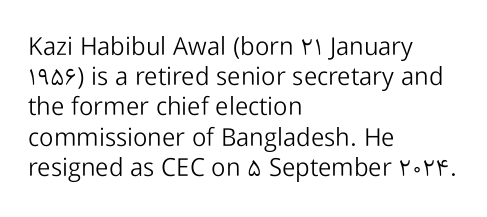
Q: Is the text bold? A: No.
Q: Is the text italic (slanted)? A: No, it is upright.
Q: Is the text underlined? A: No.
Q: How is the paragraph aligned? A: Left-aligned.
Q: Is the spacing between letters normal or unusually wide? A: Normal.
